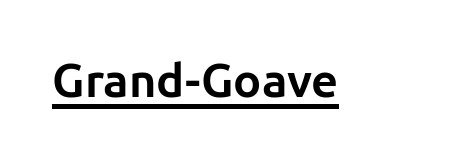
The image shows 47 px bold sans-serif type, upright; set normal letter spacing, underlined; low stroke contrast and a medium x-height.
